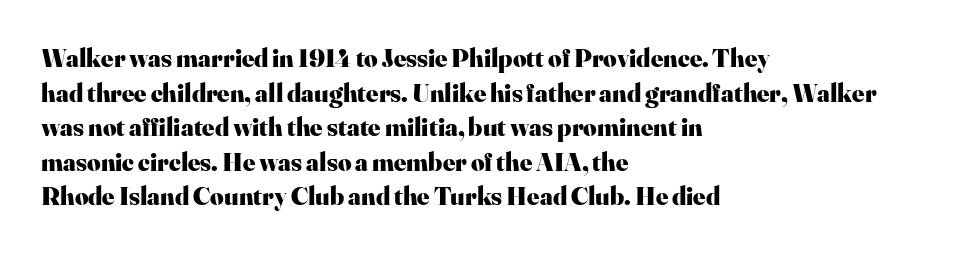
The image shows 26 px bold type, upright; set left-aligned, normal line spacing (1.33x), normal letter spacing, not underlined.
